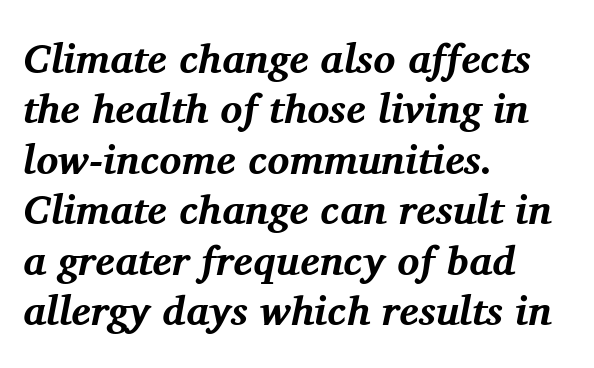
Look at the stroke-to-counter ratio: heavy, a bold. The type family on display is of the serif kind. Underlining? Definitely not there. The passage shown leans; its letterforms are oblique. Think of a printed novel: that variable character pitch is what you see here. The line texture is even and compact thanks to regular tracking.
